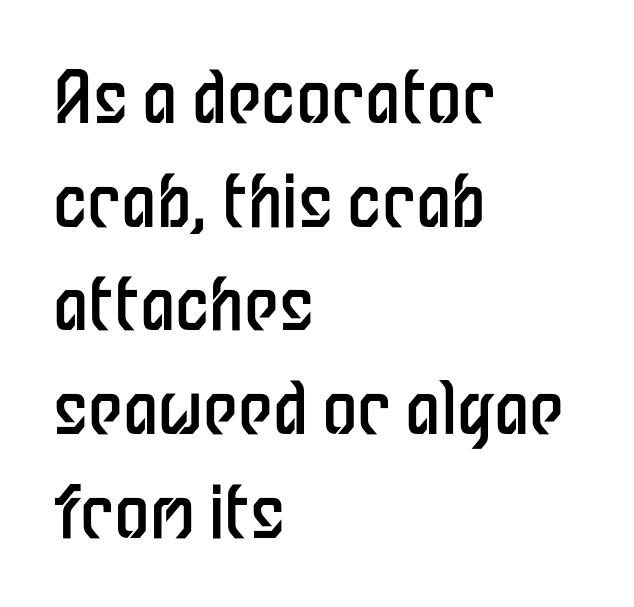
Q: Is the text bold? A: No.
Q: Is the text italic (slanted)? A: No, it is upright.
Q: Is the typeface a serif or a sans-serif typeface? A: Sans-serif.
Q: Is the text underlined? A: No.
Q: How is the paragraph aligned? A: Left-aligned.
Q: Is the spacing between letters normal or unusually wide? A: Normal.
Q: Is the spacing between lines tight, normal or loose? A: Normal.
Q: Width (condensed, normal, or wide)? A: Condensed.
Q: Stroke contrast? A: Low.
Q: x-height? A: Medium.
Q: Monospaced? A: No.
